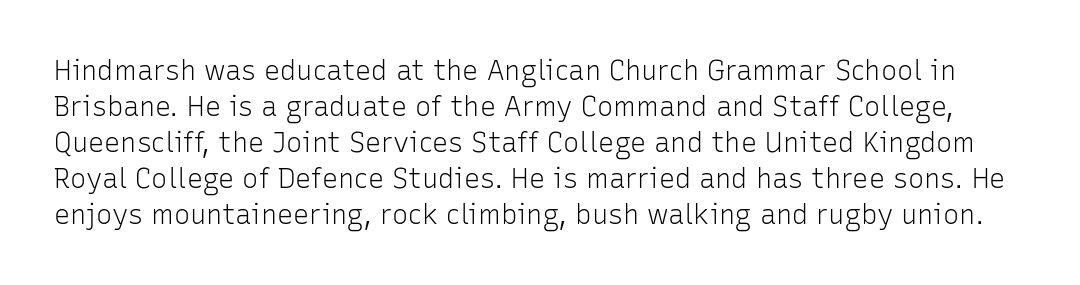
{"italic": "no", "bold": "no", "underline": "no", "line_spacing": "normal", "line_spacing_ratio": 1.33, "letter_spacing": "normal", "letter_spacing_em": 0.0, "glyph_px": 27}
